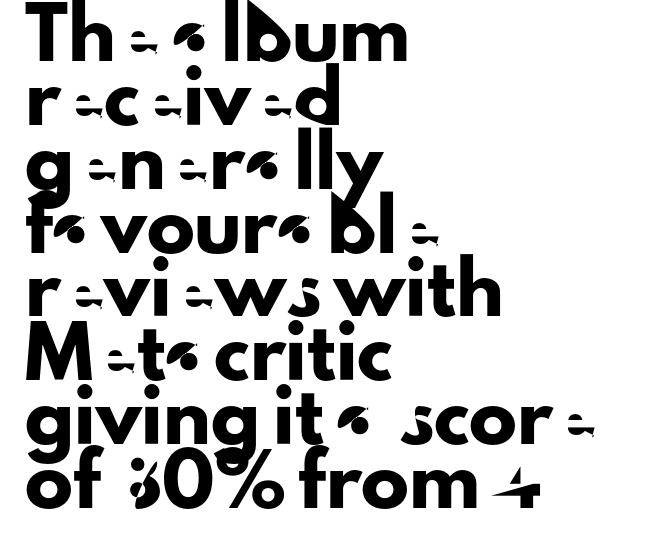
{"serif": "no", "italic": "no", "width": "normal", "stroke_contrast": "low", "x_height": "small", "monospaced": "no", "underline": "no", "align": "left", "line_spacing": "normal", "line_spacing_ratio": 1.33, "letter_spacing": "normal", "letter_spacing_em": 0.0, "glyph_px": 48}
